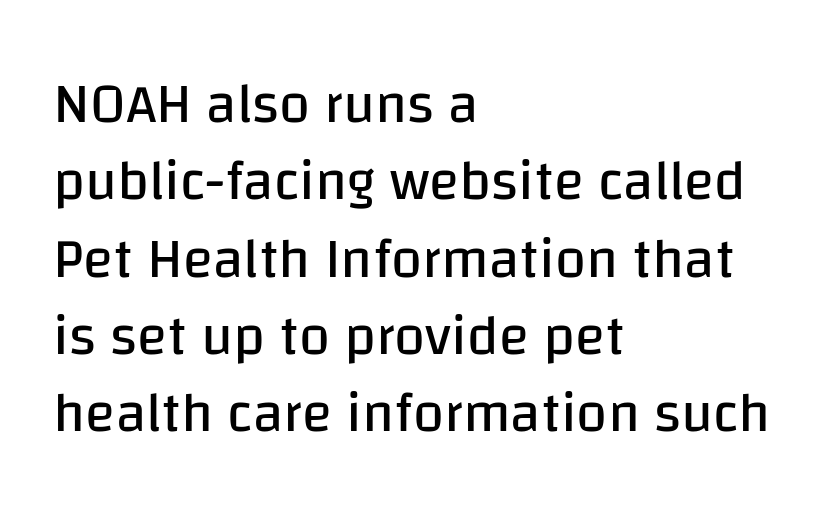
The rag falls on the right side of this text block. The font is comparable to plain body text, perhaps lighter. Only glyphs here, with clear space below each row. Note the varied advance widths — an 'i' is clearly narrower than an 'm'. These lines sit exactly where default settings would place them. Characters remain perfectly vertical along every line.
